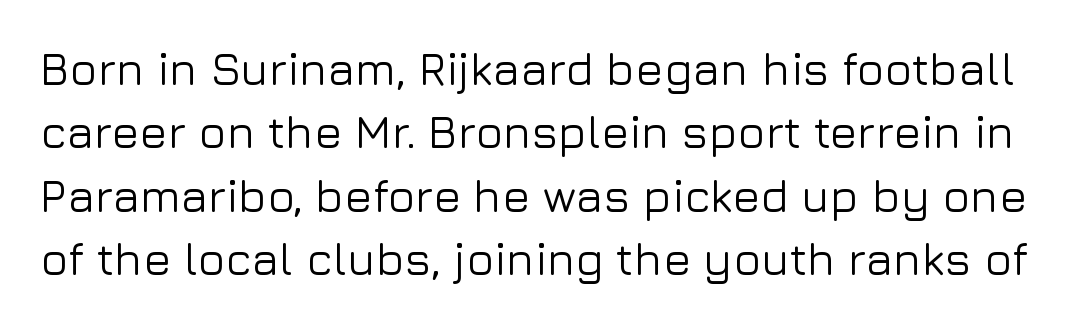
Do the characters align in a grid? No, the font is proportional. Students, observe: this is what conventionally led text looks like. Does extra space separate the letters? No, they use regular spacing. A bare baseline throughout the passage.
